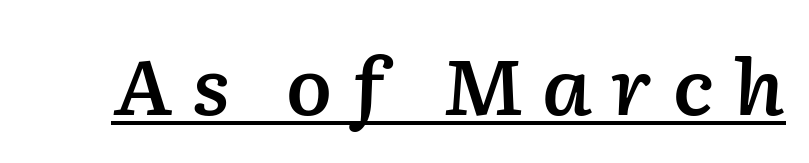
Q: Is the text bold? A: Semi-bold.
Q: Is the text italic (slanted)? A: Yes, it leans right by about 2 degrees.
Q: Is the text underlined? A: Yes.
Q: Is the spacing between letters normal or unusually wide? A: Unusually wide.
Q: Width (condensed, normal, or wide)? A: Normal.
Q: Stroke contrast? A: Low.
Q: x-height? A: Medium.
Q: Monospaced? A: No.
